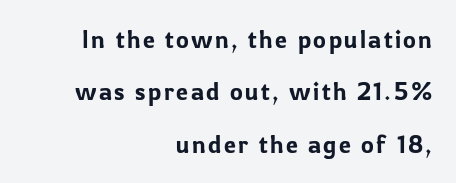
Style check: upright. In terms of leading, this rendering errs on the spacious side. Beneath every word, the page is bare. The rag falls on the left side of this text block.
